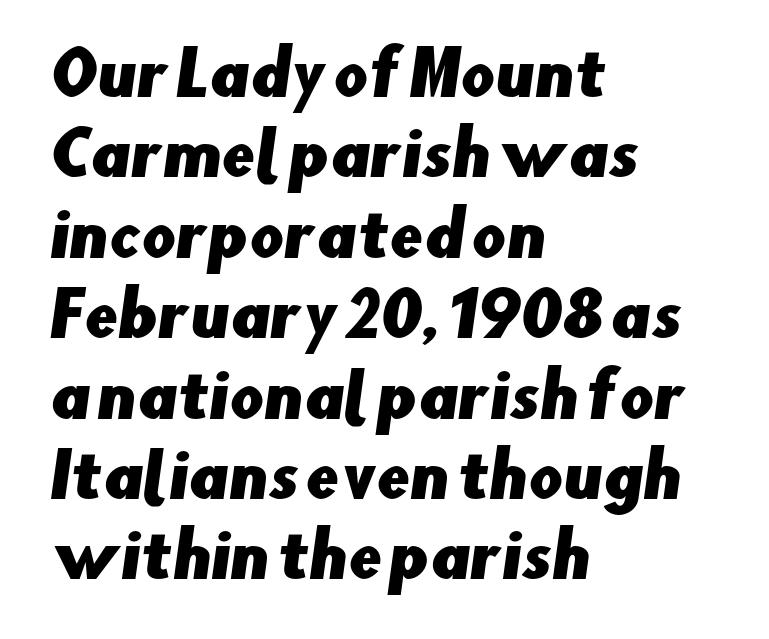
Descenders hang freely into open space. The rendering uses natural spacing where letterforms have individual widths. Here the glyphs are tracked normally, forming tight word shapes. A student would call this left alignment; a typographer would say flush left, rag right. Vertically, the passage feels balanced, rows spaced as you'd expect.
